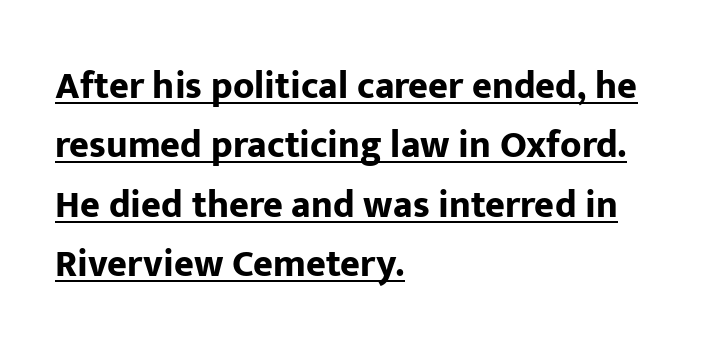
Q: Is the text bold? A: Yes.
Q: Is the text italic (slanted)? A: No, it is upright.
Q: Is the typeface a serif or a sans-serif typeface? A: Sans-serif.
Q: Is the text underlined? A: Yes.
Q: How is the paragraph aligned? A: Left-aligned.
Q: Is the spacing between letters normal or unusually wide? A: Normal.
Q: Is the spacing between lines tight, normal or loose? A: Normal.
Q: Width (condensed, normal, or wide)? A: Normal.
Q: Stroke contrast? A: Low.
Q: x-height? A: Medium.
Q: Monospaced? A: No.
